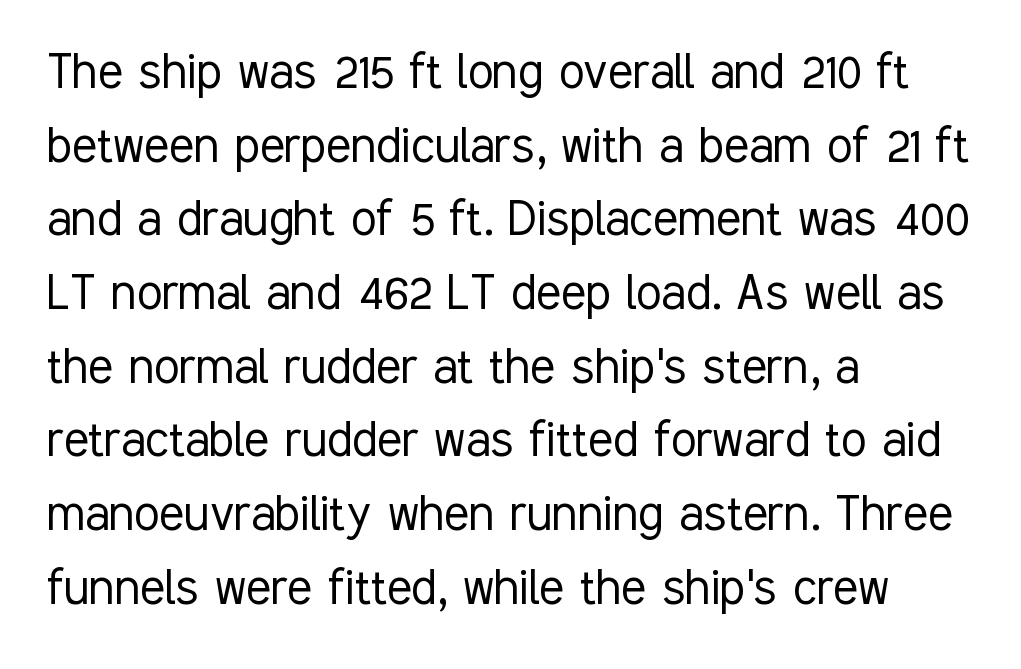
The image shows 58 px light, condensed sans-serif type, upright; set left-aligned, normal line spacing (1.27x), normal letter spacing, not underlined; low stroke contrast and a medium x-height.
